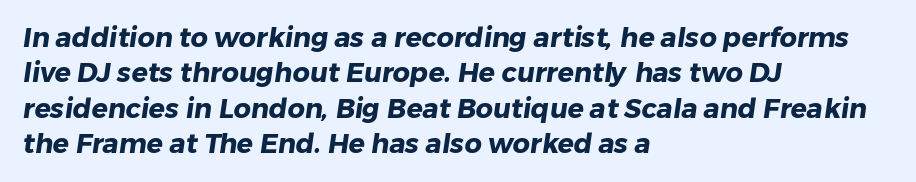
The image shows 27 px bold type; set left-aligned, normal line spacing (1.31x), normal letter spacing, not underlined.
